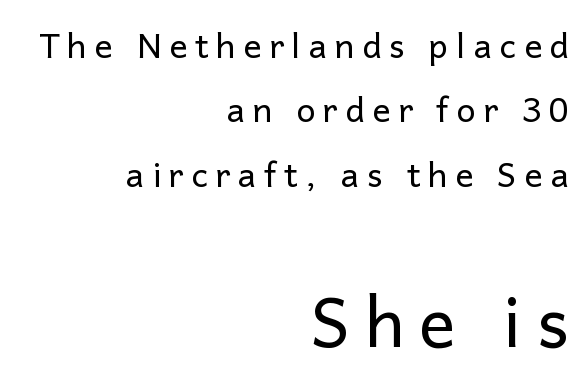
{"serif": "no", "italic": "no", "bold": "no", "weight": "regular", "width": "normal", "stroke_contrast": "low", "x_height": "medium", "monospaced": "no", "underline": "no", "align": "right", "line_spacing_ratio": 1.89, "letter_spacing": "wide", "letter_spacing_em": 0.22, "larger_block": "second", "size_ratio": 2.0, "glyph_px": 68}
